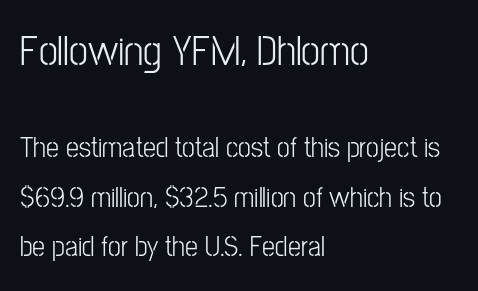
Q: Is the text bold? A: No.
Q: Is the text italic (slanted)? A: No, it is upright.
Q: Is the typeface a serif or a sans-serif typeface? A: Sans-serif.
Q: Is the text underlined? A: No.
Q: How is the paragraph aligned? A: Left-aligned.
Q: Is the spacing between letters normal or unusually wide? A: Normal.
Q: Is the spacing between lines tight, normal or loose? A: Normal.
Q: Which block of text is set in a larger size, the first (top) or the second (bottom)? A: The first (top) one.
Q: Width (condensed, normal, or wide)? A: Condensed.
Q: Stroke contrast? A: Low.
Q: x-height? A: Medium.
Q: Monospaced? A: No.
